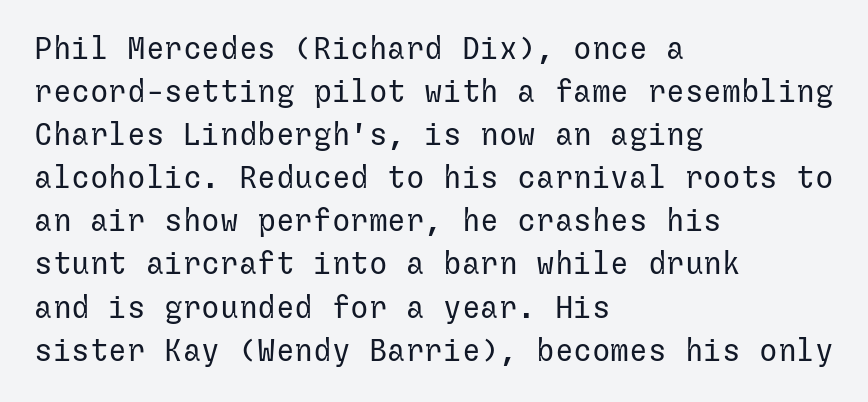
A quiet, ordinary-to-light weight characterises the typeface. In terms of leading, this rendering sits right in the middle. No word sits above an underline. A classic flush-left, rag-right setting is used for this passage.
